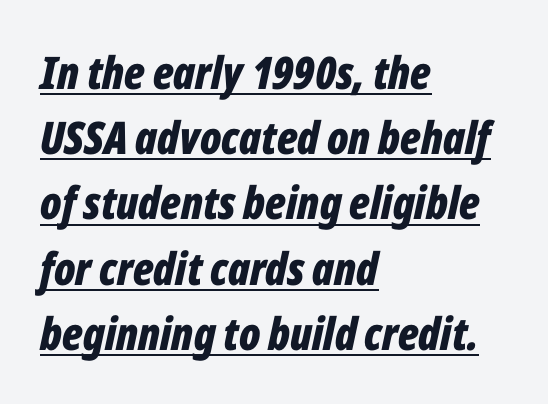
Q: Is the text bold? A: Yes.
Q: Is the text italic (slanted)? A: Yes, it leans right by about 12 degrees.
Q: Is the text underlined? A: Yes.
Q: How is the paragraph aligned? A: Left-aligned.
Q: Is the spacing between letters normal or unusually wide? A: Normal.
Q: Is the spacing between lines tight, normal or loose? A: Normal.
Q: Width (condensed, normal, or wide)? A: Condensed.
Q: Stroke contrast? A: Low.
Q: x-height? A: Medium.
Q: Monospaced? A: No.
